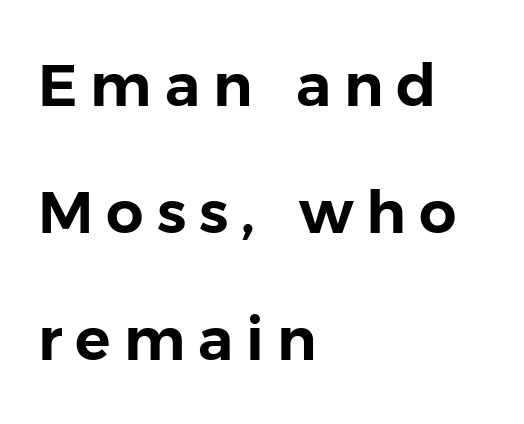
The compositor pushed each line to the left boundary. Varying glyph widths throughout — classic text-font behaviour. The vertical gap from one line to the next is large. Quick note: not italic, upright.
